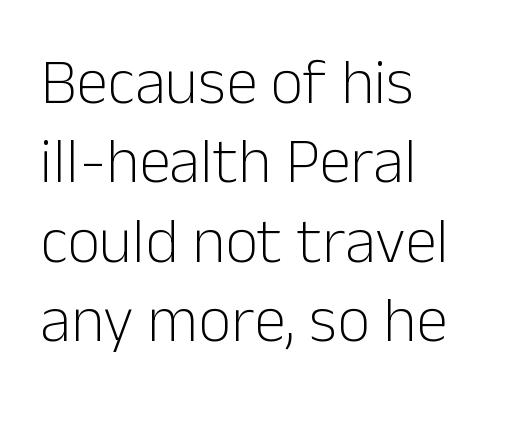
Q: Is the text bold? A: No.
Q: Is the text italic (slanted)? A: No, it is upright.
Q: Is the typeface a serif or a sans-serif typeface? A: Sans-serif.
Q: Is the text underlined? A: No.
Q: How is the paragraph aligned? A: Left-aligned.
Q: Is the spacing between letters normal or unusually wide? A: Normal.
Q: Width (condensed, normal, or wide)? A: Normal.
Q: Stroke contrast? A: Low.
Q: x-height? A: Medium.
Q: Monospaced? A: No.
